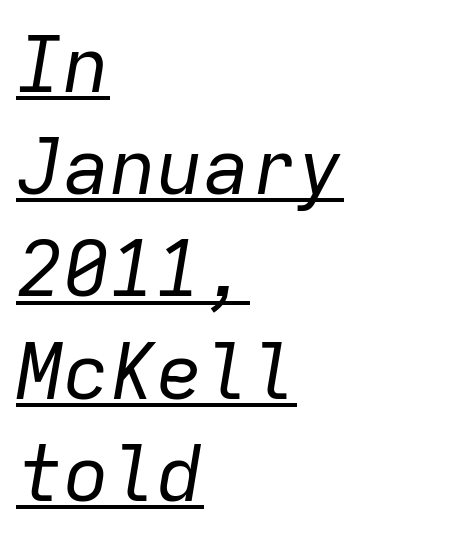
Q: Is the text bold? A: No.
Q: Is the text italic (slanted)? A: Yes, it leans right by about 9 degrees.
Q: Is the text underlined? A: Yes.
Q: How is the paragraph aligned? A: Left-aligned.
Q: Is the spacing between letters normal or unusually wide? A: Normal.
Q: Is the spacing between lines tight, normal or loose? A: Normal.
Q: Width (condensed, normal, or wide)? A: Normal.
Q: Stroke contrast? A: Low.
Q: x-height? A: Medium.
Q: Monospaced? A: Yes.
